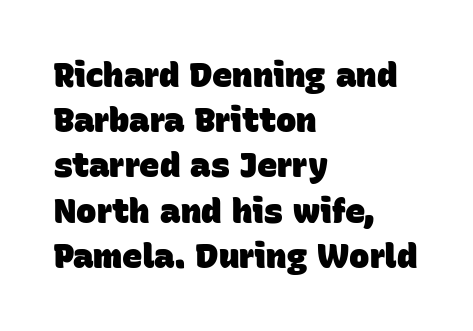
Q: Is the text bold? A: Yes.
Q: Is the typeface a serif or a sans-serif typeface? A: Sans-serif.
Q: Is the text underlined? A: No.
Q: How is the paragraph aligned? A: Left-aligned.
Q: Is the spacing between letters normal or unusually wide? A: Normal.
Q: Is the spacing between lines tight, normal or loose? A: Normal.
Q: Width (condensed, normal, or wide)? A: Normal.
Q: Stroke contrast? A: Low.
Q: x-height? A: Large.
Q: Monospaced? A: No.
